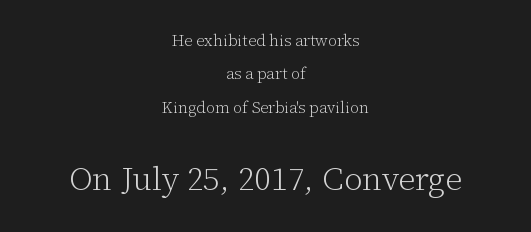
{"serif": "yes", "italic": "no", "bold": "no", "weight": "light", "width": "normal", "stroke_contrast": "low", "x_height": "medium", "monospaced": "no", "underline": "no", "align": "center", "line_spacing": "loose", "line_spacing_ratio": 2.08, "letter_spacing": "normal", "letter_spacing_em": 0.0, "larger_block": "second", "size_ratio": 2.06, "glyph_px": 33}
